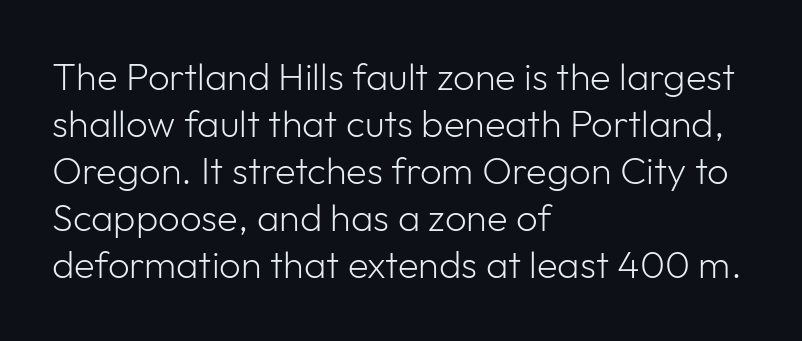
The image shows 38 px light sans-serif type, upright; set left-aligned, line spacing 1.24x, normal letter spacing, not underlined; low stroke contrast and a medium x-height.
